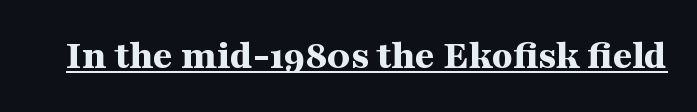
Do the characters align in a grid? No, the font is proportional. Somebody hit Ctrl+U on this one — the words are underlined. Glyph-to-glyph distance matches everyday printed text. What weight is shown? A full bold with thick strokes. This is roman type, the default non-slanted kind. These lines are composed in type with serifs.
